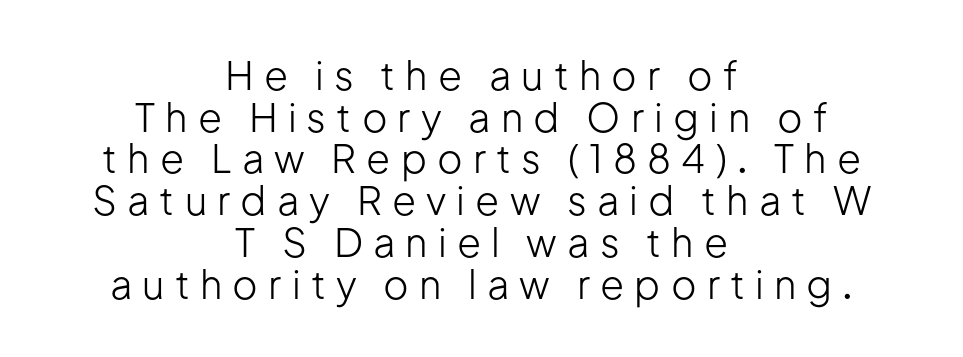
The image shows 39 px light sans-serif type, upright; set centered, tight line spacing (1.07x), unusually wide letter spacing (+0.26 em), not underlined; low stroke contrast and a medium x-height.
